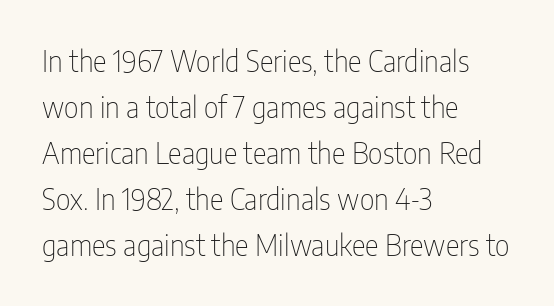
{"serif": "no", "italic": "no", "bold": "no", "weight": "thin", "width": "condensed", "stroke_contrast": "low", "x_height": "medium", "monospaced": "no", "underline": "no", "align": "left", "line_spacing": "normal", "line_spacing_ratio": 1.59, "letter_spacing": "normal", "letter_spacing_em": 0.0, "glyph_px": 29}
